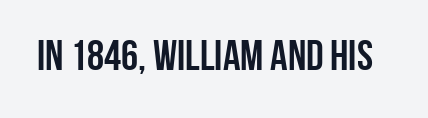
These lines are rendered in a variable-pitch font. Check under the words: just untouched page. The type sits square on the baseline with zero lean. Emphasis by weight is at full strength: bold.
